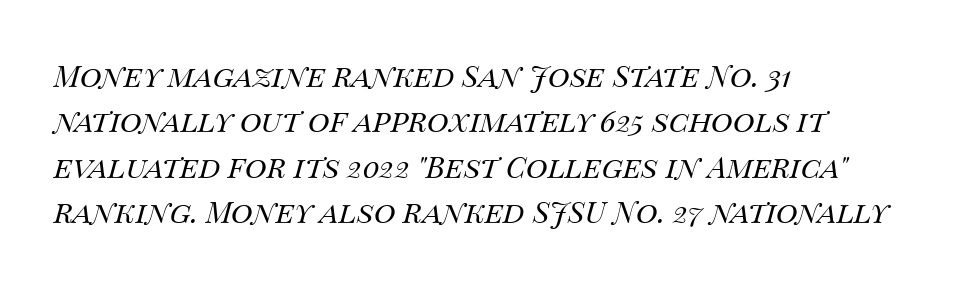
Line spacing here is normal. Bold? No — there's no thickening of the strokes. The zone under the glyphs is completely vacant. Compared with typical body copy, the letter spacing here is the same. Varying glyph widths throughout — classic text-font behaviour.
